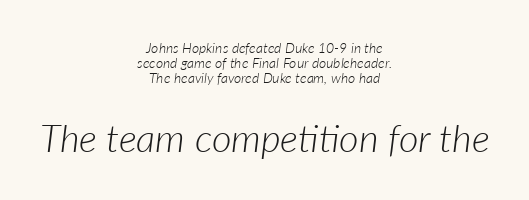
The image shows 38 px light type, italic (leaning right); set centered, tight line spacing (1.06x), normal letter spacing, not underlined; the second (bottom) block is 2.71x larger; low stroke contrast and a medium x-height.
